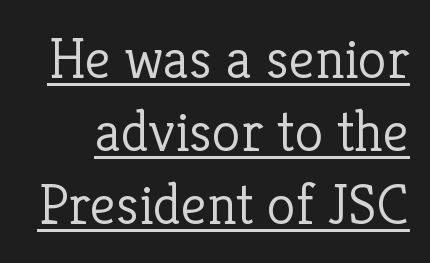
Q: Is the text bold? A: No.
Q: Is the text italic (slanted)? A: No, it is upright.
Q: Is the typeface a serif or a sans-serif typeface? A: Serif.
Q: Is the text underlined? A: Yes.
Q: Is the spacing between letters normal or unusually wide? A: Normal.
Q: Is the spacing between lines tight, normal or loose? A: Normal.
Q: Width (condensed, normal, or wide)? A: Normal.
Q: Stroke contrast? A: Low.
Q: x-height? A: Medium.
Q: Monospaced? A: No.
